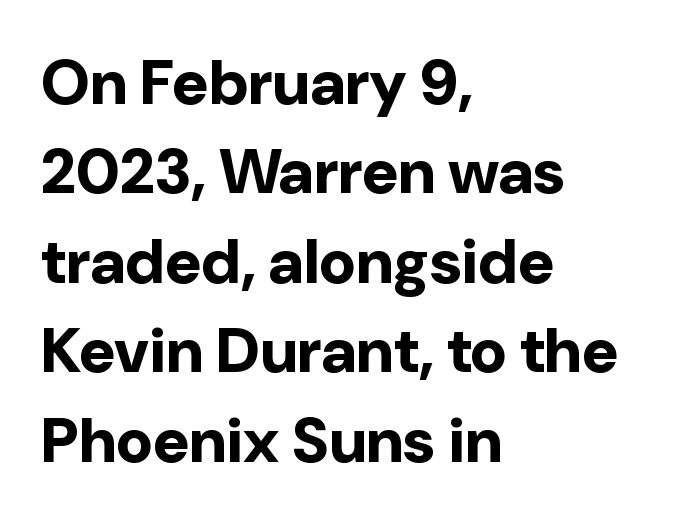
The image shows 63 px bold sans-serif type, upright; set left-aligned, normal line spacing (1.42x), normal letter spacing, not underlined; low stroke contrast and a medium x-height.
